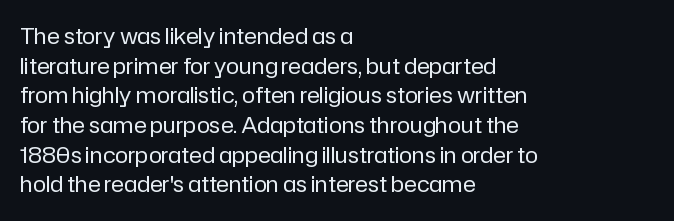
Q: Is the text bold? A: No.
Q: Is the text italic (slanted)? A: No, it is upright.
Q: Is the text underlined? A: No.
Q: How is the paragraph aligned? A: Left-aligned.
Q: Is the spacing between letters normal or unusually wide? A: Normal.
Q: Is the spacing between lines tight, normal or loose? A: Normal.
